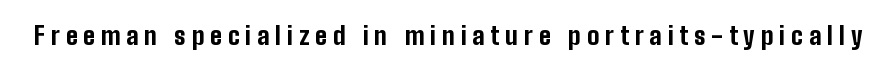
Underlining? Definitely not there. The axis of the letterforms is exactly vertical. Look at the stroke-to-counter ratio: heavy, a bold. What stands out about the letter spacing? Its width — letters are far apart.
